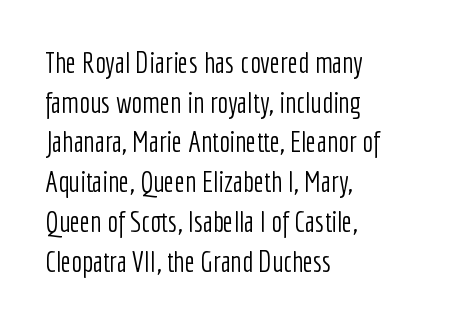
All the whitespace from short lines collects on the right. Weight: not bold — regular or lighter. Compared with typical body copy, the letter spacing here is the same. The leading is moderate, giving the passage an even texture. The font's upright variant was chosen for this text.
